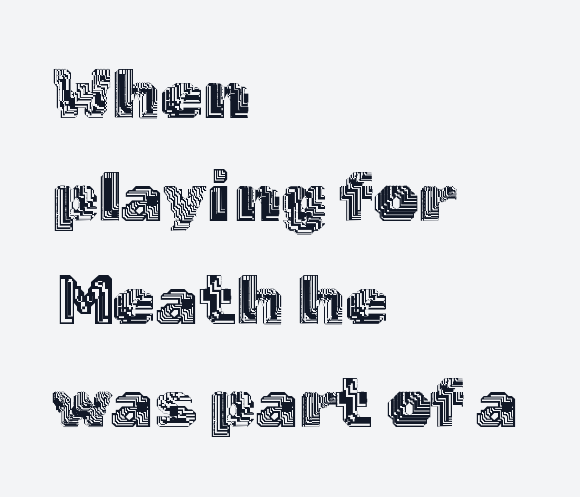
The image shows 70 px text type, upright; set left-aligned, normal line spacing (1.47x), normal letter spacing, not underlined; a medium x-height.
